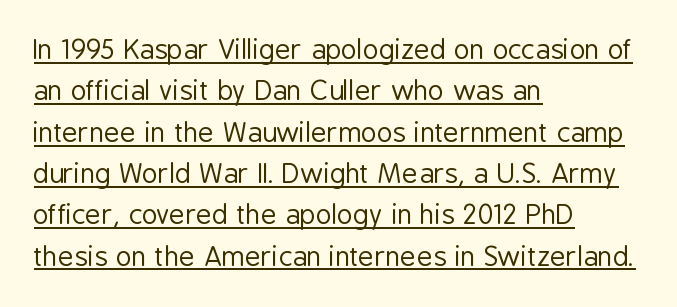
Q: Is the text bold? A: No.
Q: Is the text italic (slanted)? A: No, it is upright.
Q: Is the text underlined? A: Yes.
Q: How is the paragraph aligned? A: Left-aligned.
Q: Is the spacing between letters normal or unusually wide? A: Normal.
Q: Is the spacing between lines tight, normal or loose? A: Normal.
